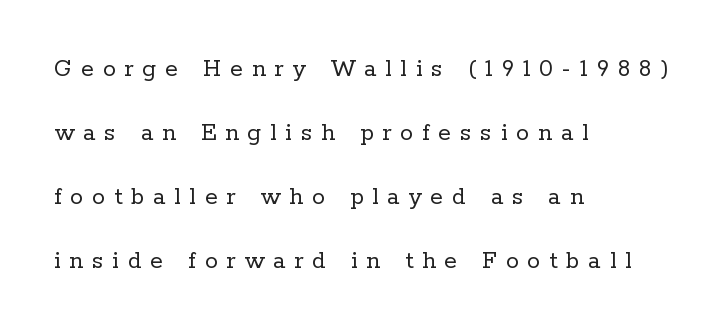
{"italic": "no", "bold": "no", "underline": "no", "align": "left", "line_spacing": "loose", "line_spacing_ratio": 2.46, "letter_spacing": "wide", "letter_spacing_em": 0.34, "glyph_px": 26}
